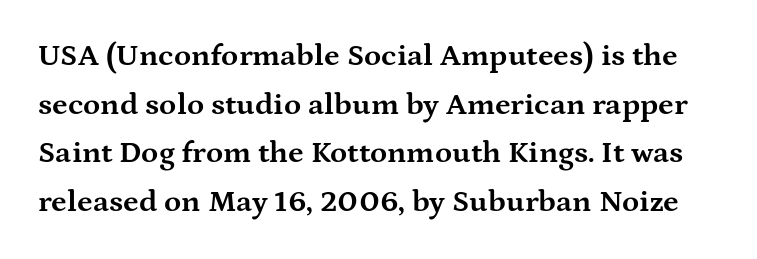
Proportional: the letters do not fall into vertical columns. Words float on clear page, feet unadorned. The rendering keeps characters at their native spacing. Normally led — the rows are evenly, conventionally spaced.
